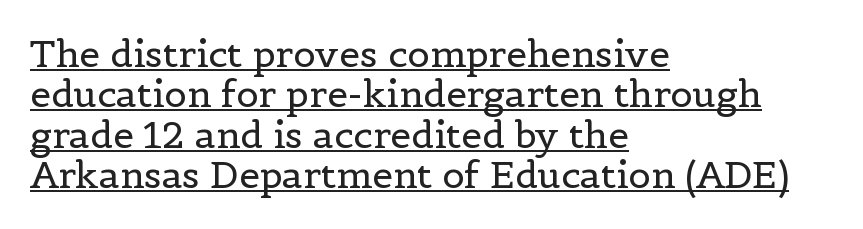
This rendering employs a face with finishing strokes, i.e., a serif. A typesetter would call this proportional, since set widths differ per character. Is the stroke heavy? The answer is a plain regular-or-lighter. Emphasis is given by a line drawn under the lettering. How would I describe the line gaps? Narrow and economical.
